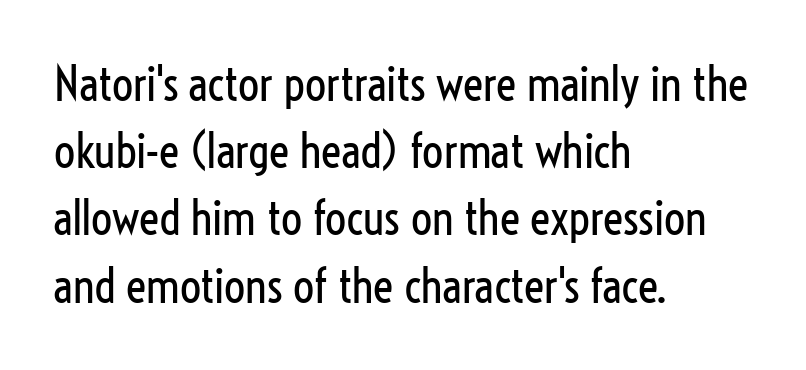
Q: Is the text bold? A: No.
Q: Is the text italic (slanted)? A: No, it is upright.
Q: Is the typeface a serif or a sans-serif typeface? A: Sans-serif.
Q: Is the text underlined? A: No.
Q: How is the paragraph aligned? A: Left-aligned.
Q: Is the spacing between letters normal or unusually wide? A: Normal.
Q: Is the spacing between lines tight, normal or loose? A: Normal.
Q: Width (condensed, normal, or wide)? A: Condensed.
Q: Stroke contrast? A: Low.
Q: x-height? A: Medium.
Q: Monospaced? A: No.
